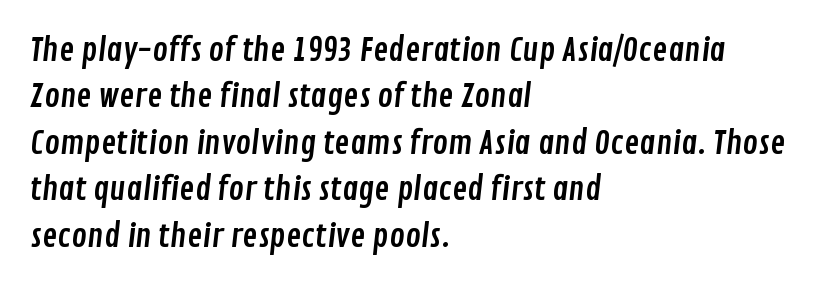
The image shows 32 px condensed sans-serif type; set left-aligned, normal line spacing (1.45x), normal letter spacing, not underlined; low stroke contrast and a medium x-height.
